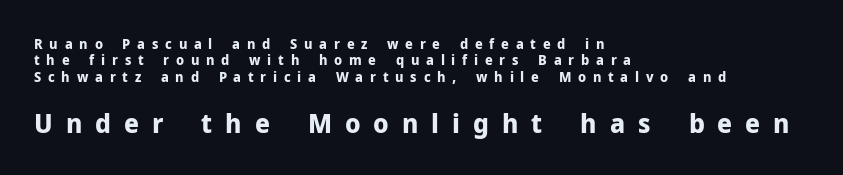
{"italic": "no", "bold": "yes", "underline": "no", "align": "left", "line_spacing_ratio": 1.17, "letter_spacing": "wide", "letter_spacing_em": 0.48, "larger_block": "second", "size_ratio": 1.93, "glyph_px": 27}
